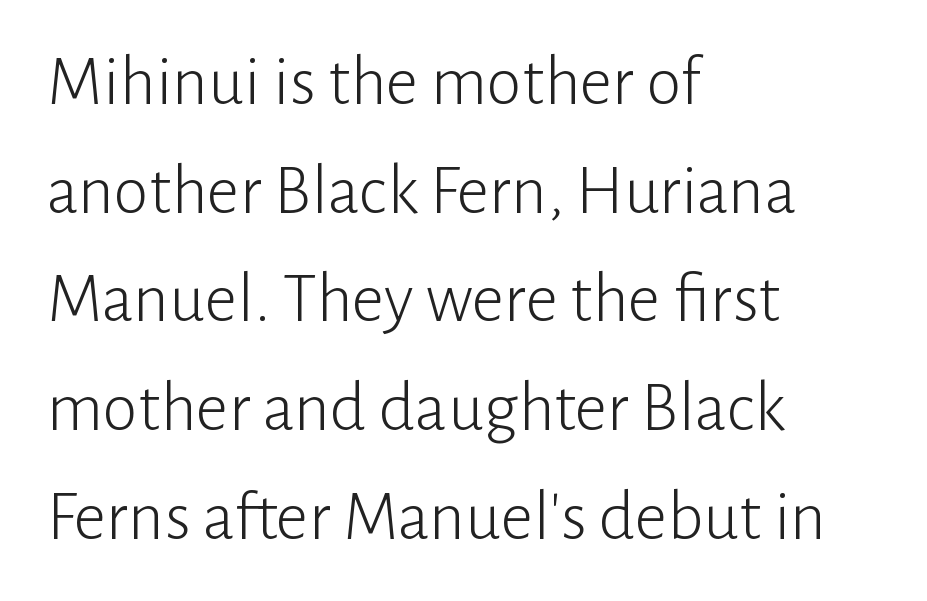
{"serif": "no", "italic": "no", "bold": "no", "weight": "light", "width": "normal", "stroke_contrast": "low", "x_height": "medium", "monospaced": "no", "underline": "no", "align": "left", "line_spacing": "normal", "line_spacing_ratio": 1.53, "letter_spacing": "normal", "letter_spacing_em": 0.0, "glyph_px": 71}
